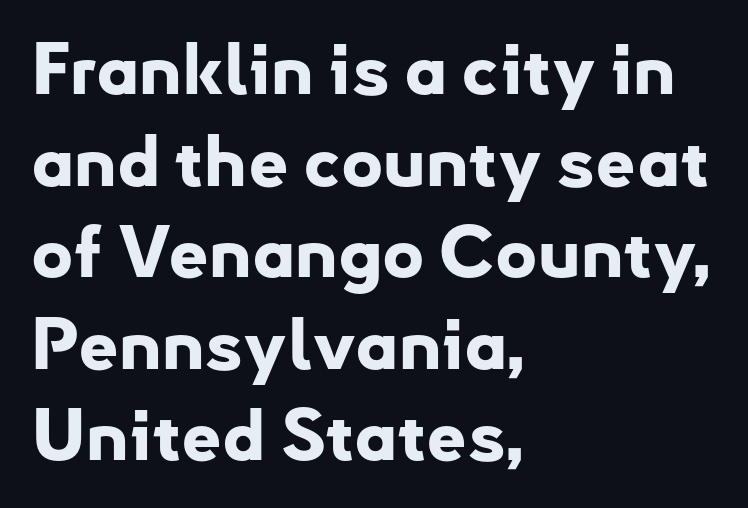
{"serif": "no", "italic": "no", "bold": "yes", "weight": "bold", "width": "normal", "stroke_contrast": "low", "x_height": "small", "monospaced": "no", "underline": "no", "align": "left", "line_spacing": "normal", "line_spacing_ratio": 1.29, "letter_spacing": "normal", "letter_spacing_em": 0.0, "glyph_px": 71}
